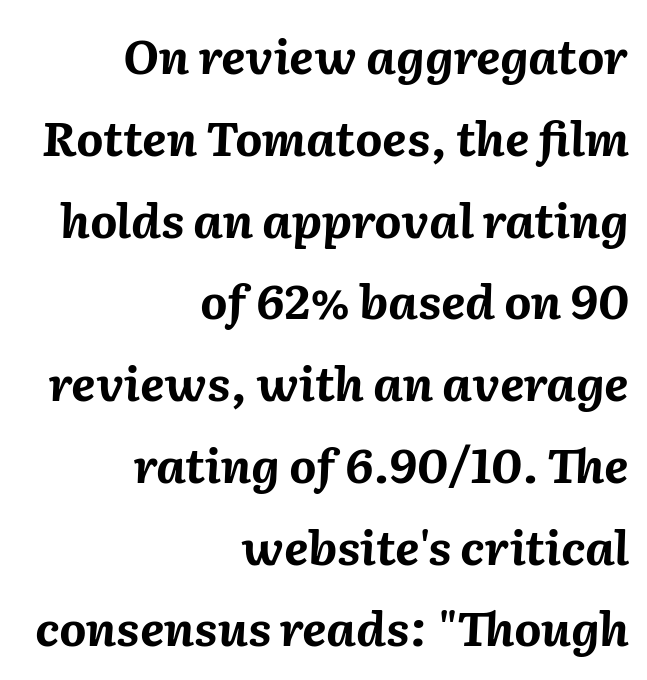
The passage shown has conventional tracking throughout. The string is rendered with underlining switched off. A dark, heavy texture on the line: the type is bold. One-word summary of the alignment: right. Character widths vary here, with narrow letters taking less room than wide ones.
